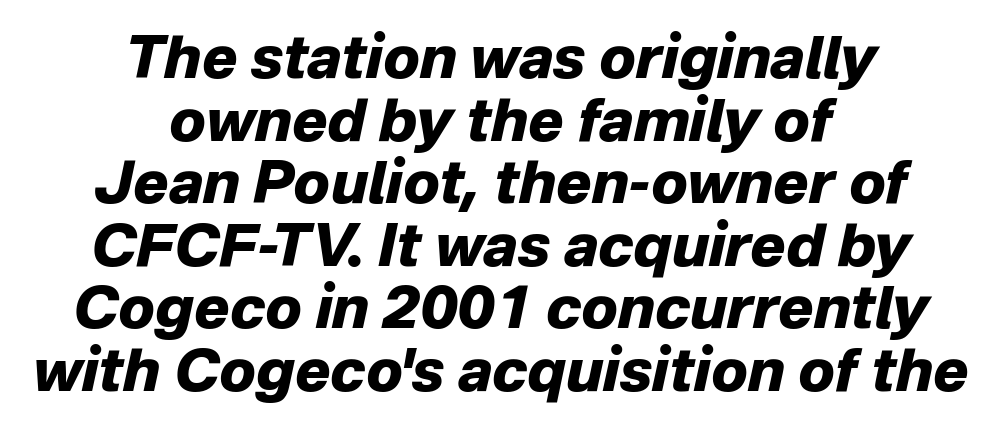
Q: Is the text bold? A: Yes.
Q: Is the text italic (slanted)? A: Yes, it leans right by about 12 degrees.
Q: Is the text underlined? A: No.
Q: How is the paragraph aligned? A: Centered.
Q: Is the spacing between letters normal or unusually wide? A: Normal.
Q: Is the spacing between lines tight, normal or loose? A: Tight.
Q: Width (condensed, normal, or wide)? A: Normal.
Q: Stroke contrast? A: Low.
Q: x-height? A: Medium.
Q: Monospaced? A: No.
